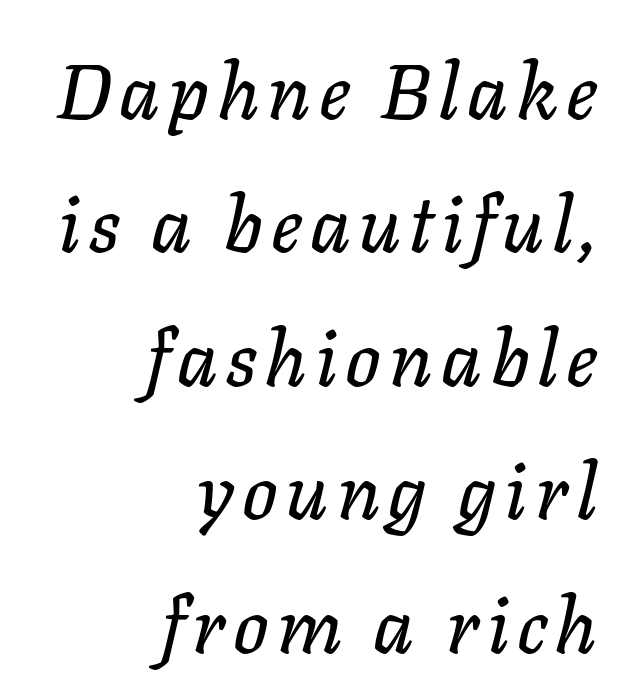
Q: Is the text italic (slanted)? A: Yes, it leans right by about 11 degrees.
Q: Is the text underlined? A: No.
Q: How is the paragraph aligned? A: Right-aligned.
Q: Width (condensed, normal, or wide)? A: Normal.
Q: Stroke contrast? A: Low.
Q: x-height? A: Medium.
Q: Monospaced? A: No.
